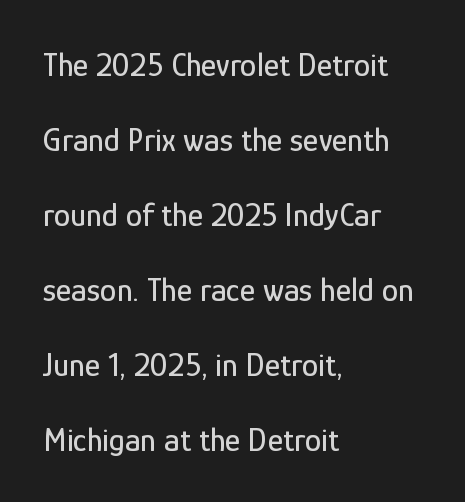
{"serif": "no", "italic": "no", "width": "condensed", "stroke_contrast": "low", "x_height": "medium", "monospaced": "no", "underline": "no", "align": "left", "line_spacing": "loose", "line_spacing_ratio": 2.27, "letter_spacing": "normal", "letter_spacing_em": 0.0, "glyph_px": 33}
